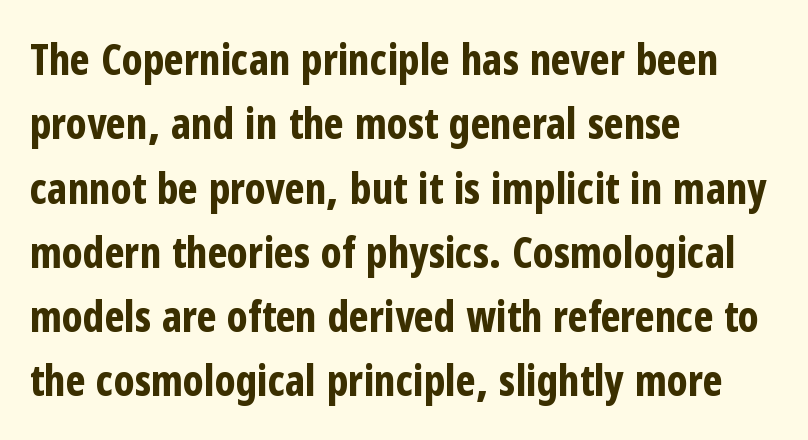
{"serif": "no", "italic": "no", "bold": "yes", "weight": "bold", "width": "condensed", "stroke_contrast": "low", "x_height": "medium", "monospaced": "no", "underline": "no", "align": "left", "line_spacing": "normal", "line_spacing_ratio": 1.53, "letter_spacing": "normal", "letter_spacing_em": 0.0, "glyph_px": 42}
